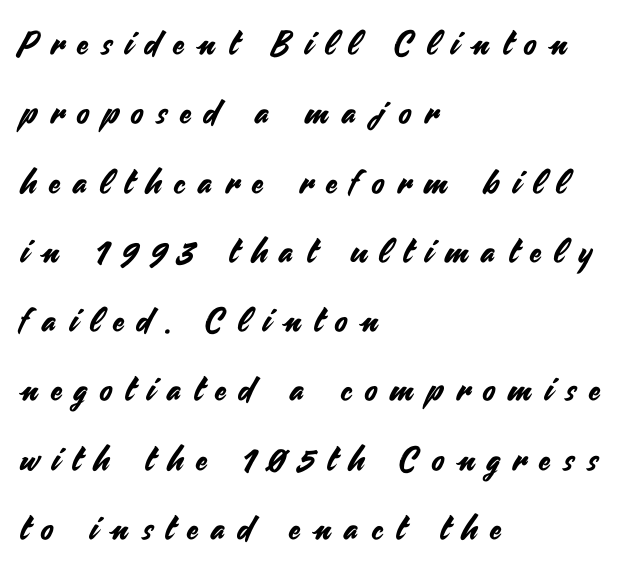
{"serif": "no", "width": "normal", "stroke_contrast": "medium", "x_height": "small", "monospaced": "no", "underline": "no", "align": "left", "line_spacing": "loose", "line_spacing_ratio": 2.1, "letter_spacing": "wide", "letter_spacing_em": 0.4, "glyph_px": 33}
